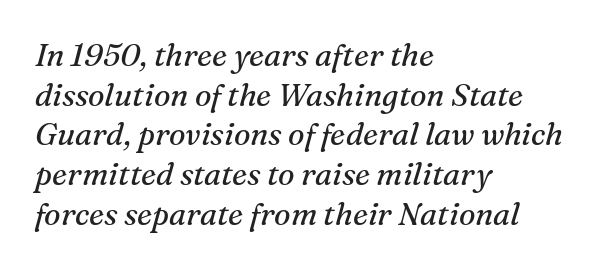
{"serif": "yes", "italic": "yes", "lean": "right", "slant_degrees": 16, "bold": "no", "weight": "regular", "width": "normal", "stroke_contrast": "medium", "x_height": "medium", "monospaced": "no", "underline": "no", "align": "left", "line_spacing": "normal", "line_spacing_ratio": 1.28, "letter_spacing": "normal", "letter_spacing_em": 0.0, "glyph_px": 31}
